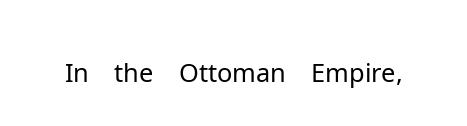
{"serif": "no", "italic": "no", "bold": "no", "weight": "light", "width": "normal", "stroke_contrast": "low", "x_height": "medium", "monospaced": "no", "underline": "no", "letter_spacing": "normal", "letter_spacing_em": 0.0, "glyph_px": 52}
